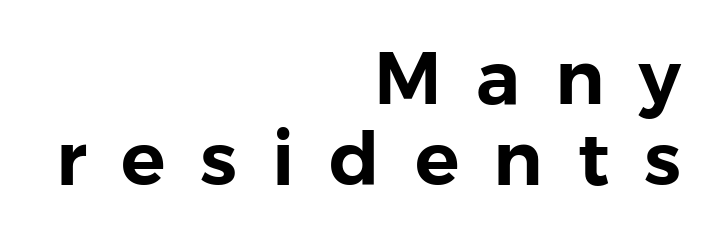
The image shows 74 px sans-serif type, upright; set right-aligned, tight line spacing (1.09x), unusually wide letter spacing (+0.47 em), not underlined; low stroke contrast and a medium x-height.
